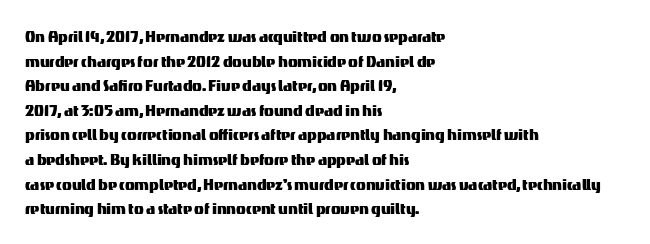
Here the glyphs are tracked normally, forming tight word shapes. The baseline area is clear. Ascenders rise straight up at ninety degrees. These lines stack with their left ends in a neat column.
